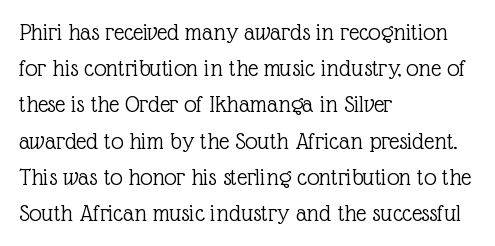
{"italic": "no", "bold": "no", "underline": "no", "align": "left", "line_spacing": "normal", "line_spacing_ratio": 1.45, "letter_spacing": "normal", "letter_spacing_em": 0.0, "glyph_px": 25}
